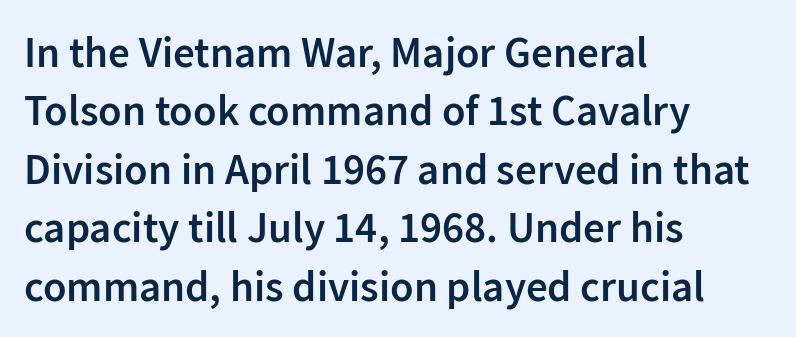
Q: Is the text bold? A: Semi-bold.
Q: Is the text italic (slanted)? A: No, it is upright.
Q: Is the typeface a serif or a sans-serif typeface? A: Sans-serif.
Q: Is the text underlined? A: No.
Q: How is the paragraph aligned? A: Left-aligned.
Q: Is the spacing between letters normal or unusually wide? A: Normal.
Q: Is the spacing between lines tight, normal or loose? A: Normal.
Q: Width (condensed, normal, or wide)? A: Normal.
Q: Stroke contrast? A: Low.
Q: x-height? A: Medium.
Q: Monospaced? A: No.
